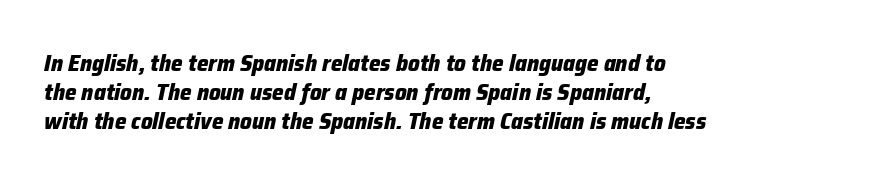
Is the type slanted? Yes — the strokes lean at a clear angle. The space beneath each line is pristine and unruled. The horizontal fit of the characters is conventional and even. Is the block centered? No — it sits flush against the left margin. Compared with an ordinary text face, these strokes are far heavier — a full bold.
